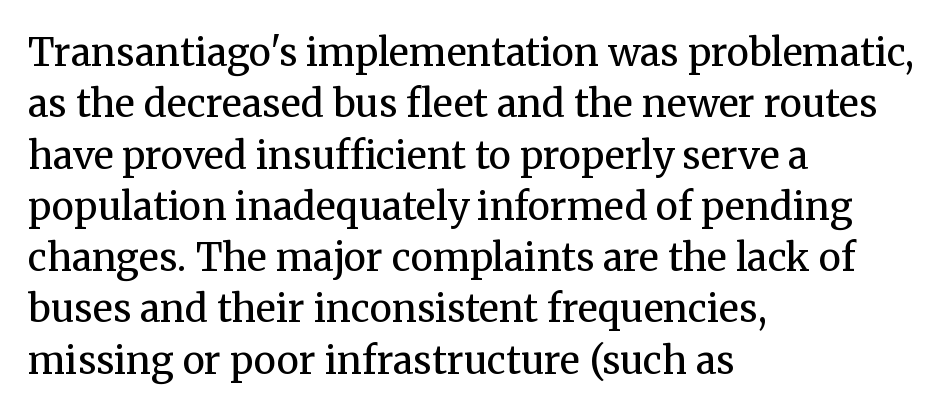
Q: Is the text bold? A: No.
Q: Is the text italic (slanted)? A: No, it is upright.
Q: Is the typeface a serif or a sans-serif typeface? A: Serif.
Q: Is the text underlined? A: No.
Q: How is the paragraph aligned? A: Left-aligned.
Q: Is the spacing between letters normal or unusually wide? A: Normal.
Q: Is the spacing between lines tight, normal or loose? A: Normal.
Q: Width (condensed, normal, or wide)? A: Normal.
Q: Stroke contrast? A: Medium.
Q: x-height? A: Medium.
Q: Monospaced? A: No.
